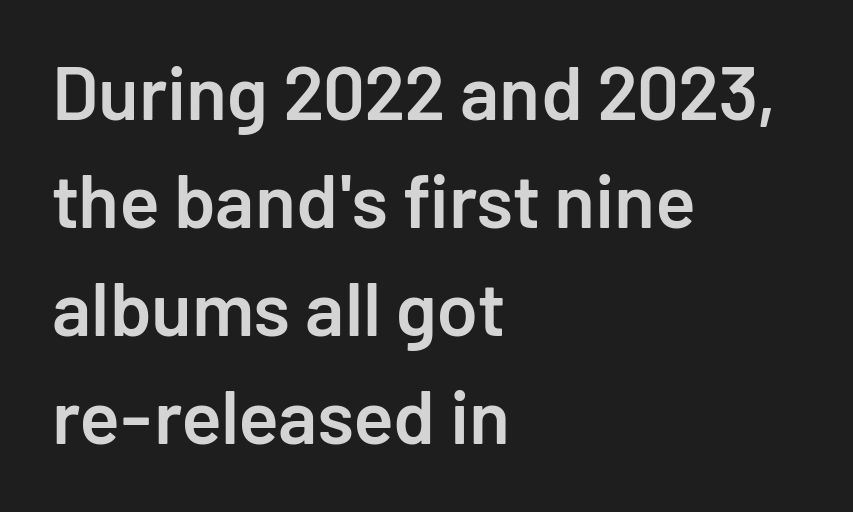
The image shows 75 px semibold sans-serif type, upright; set left-aligned, normal line spacing (1.44x), normal letter spacing, not underlined; low stroke contrast and a medium x-height.
